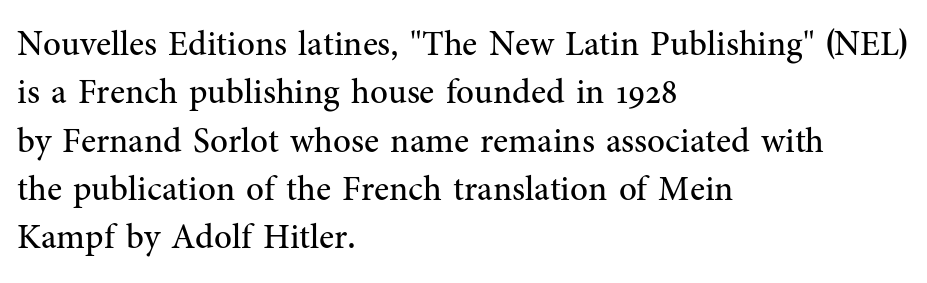
The image shows 35 px regular-weight serif type, upright; set left-aligned, normal line spacing (1.38x), normal letter spacing, not underlined; medium stroke contrast and a medium x-height.
